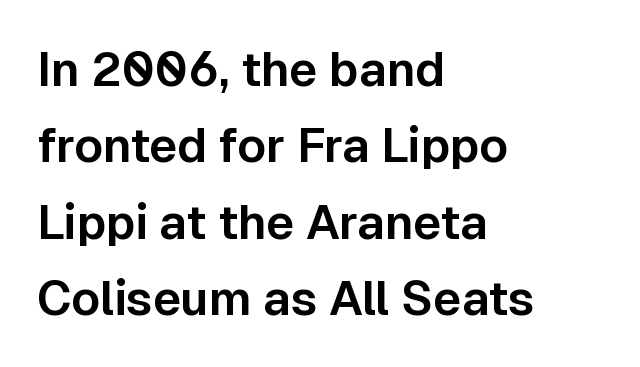
Each letter keeps its own natural width here, so spacing adapts to shape. Visually the block forms a straight wall on the left and a jagged coastline on the right. Examine the stroke ends and you'll find no serifs. Notice how the stems are strictly vertical — no italics here.
